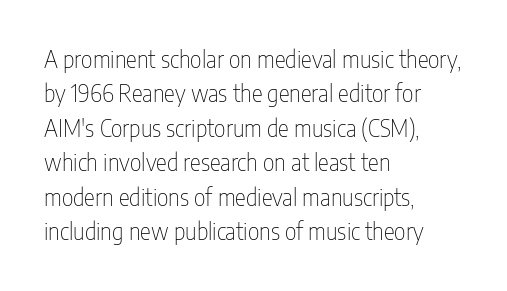
Observe the ordinary spacing: letters are neighbours, not strangers. Only glyphs here, with clear space below each row. Honestly, the row spacing looks completely unremarkable. No letter is thick-stroked: the sample isn't bold.
